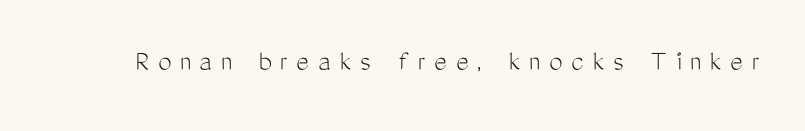
{"serif": "no", "italic": "no", "bold": "no", "weight": "light", "width": "condensed", "stroke_contrast": "medium", "x_height": "medium", "monospaced": "no", "underline": "no", "letter_spacing": "wide", "letter_spacing_em": 0.29, "glyph_px": 30}
